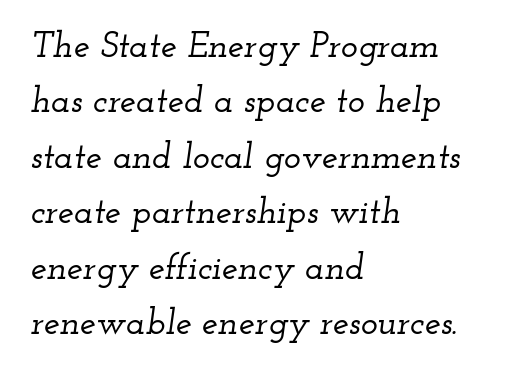
Q: Is the text italic (slanted)? A: Yes, it leans right by about 12 degrees.
Q: Is the typeface a serif or a sans-serif typeface? A: Serif.
Q: Is the text underlined? A: No.
Q: How is the paragraph aligned? A: Left-aligned.
Q: Is the spacing between letters normal or unusually wide? A: Normal.
Q: Is the spacing between lines tight, normal or loose? A: Normal.
Q: Width (condensed, normal, or wide)? A: Wide.
Q: Stroke contrast? A: Low.
Q: x-height? A: Small.
Q: Monospaced? A: No.
